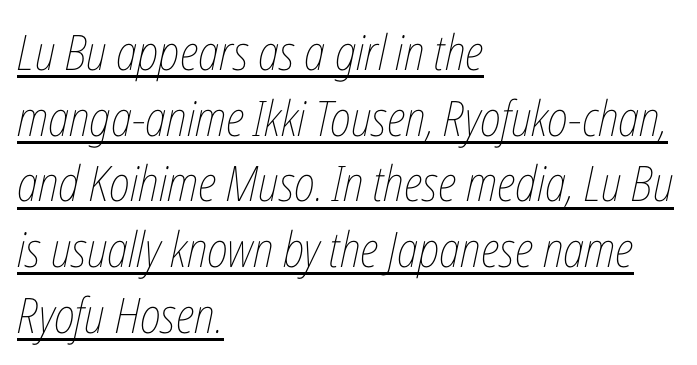
The image shows 49 px thin, condensed type, italic (leaning right); set left-aligned, normal line spacing (1.34x), normal letter spacing, underlined; low stroke contrast and a medium x-height.
